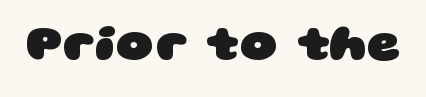
On the weight axis this lands at bold, roughly 700. Each row of text sits above clean, open space. Think of a printed novel: that variable character pitch is what you see here. Compared with typical body copy, the letter spacing here is the same. Nope, no serifs anywhere on these letters.
